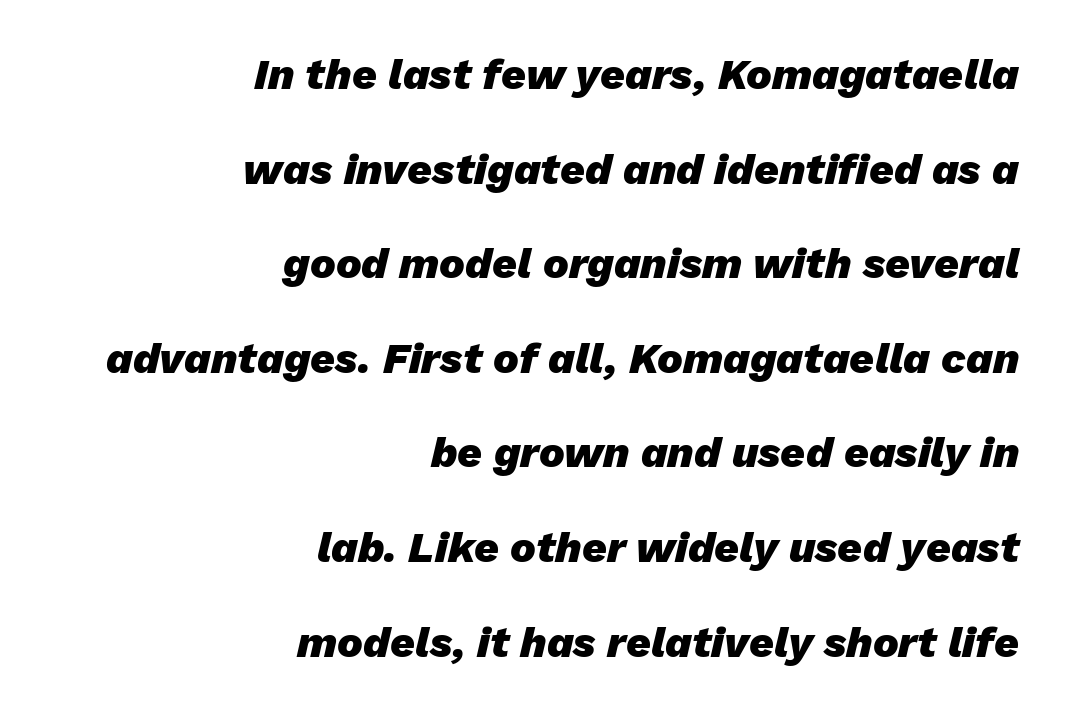
Q: Is the text bold? A: Yes.
Q: Is the text italic (slanted)? A: Yes, it leans right by about 13 degrees.
Q: Is the text underlined? A: No.
Q: How is the paragraph aligned? A: Right-aligned.
Q: Is the spacing between letters normal or unusually wide? A: Normal.
Q: Is the spacing between lines tight, normal or loose? A: Loose.
Q: Width (condensed, normal, or wide)? A: Normal.
Q: Stroke contrast? A: Low.
Q: x-height? A: Medium.
Q: Monospaced? A: No.
